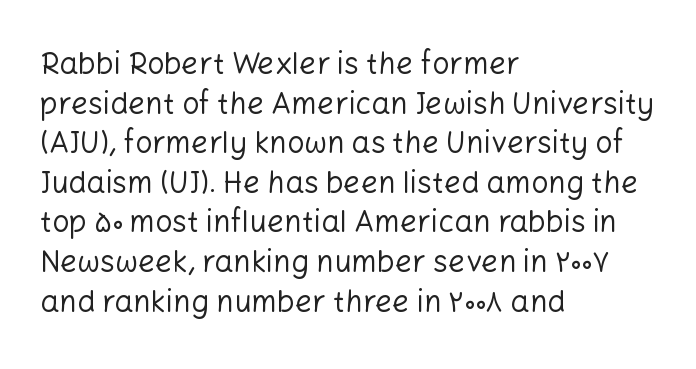
Each letter keeps its own natural width here, so spacing adapts to shape. Line beginnings align vertically; line endings do not. The characters display no serif detailing; their extremities are plain. The designer left line spacing at the default. Honestly, there is no underline to notice here at all.
